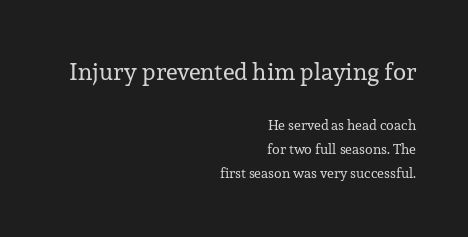
The image shows 24 px text type, upright; set right-aligned, line spacing 1.73x, normal letter spacing, not underlined; the first (top) block is 1.71x larger.
